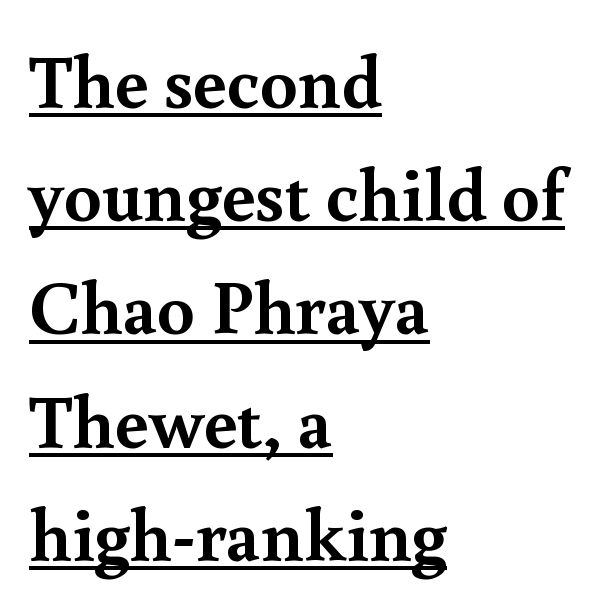
{"serif": "yes", "italic": "no", "bold": "yes", "weight": "semibold", "width": "normal", "x_height": "small", "monospaced": "no", "underline": "yes", "align": "left", "line_spacing": "normal", "line_spacing_ratio": 1.51, "letter_spacing": "normal", "letter_spacing_em": 0.0, "glyph_px": 75}
